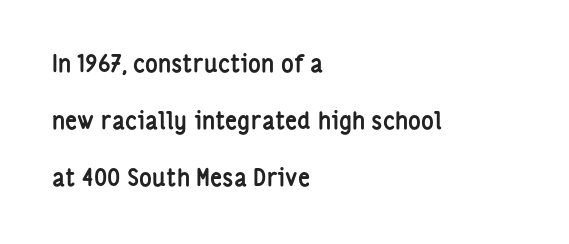
{"italic": "no", "bold": "yes", "underline": "no", "align": "left", "line_spacing": "loose", "line_spacing_ratio": 2.38, "letter_spacing": "normal", "letter_spacing_em": 0.0, "glyph_px": 24}
